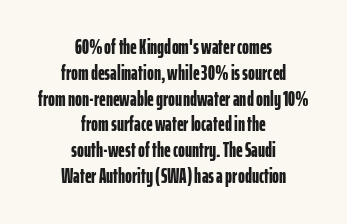
Q: Is the text bold? A: Yes.
Q: Is the text italic (slanted)? A: No, it is upright.
Q: Is the text underlined? A: No.
Q: How is the paragraph aligned? A: Centered.
Q: Is the spacing between letters normal or unusually wide? A: Normal.
